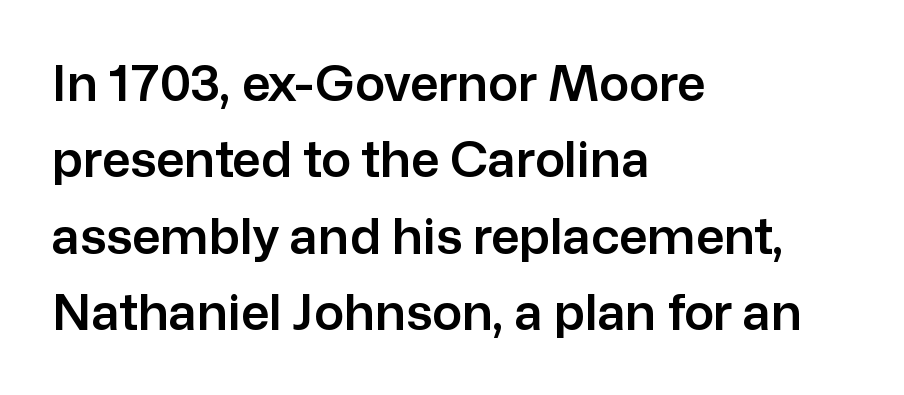
Q: Is the text italic (slanted)? A: No, it is upright.
Q: Is the typeface a serif or a sans-serif typeface? A: Sans-serif.
Q: Is the text underlined? A: No.
Q: How is the paragraph aligned? A: Left-aligned.
Q: Is the spacing between letters normal or unusually wide? A: Normal.
Q: Is the spacing between lines tight, normal or loose? A: Normal.
Q: Width (condensed, normal, or wide)? A: Normal.
Q: Stroke contrast? A: Low.
Q: x-height? A: Medium.
Q: Monospaced? A: No.
